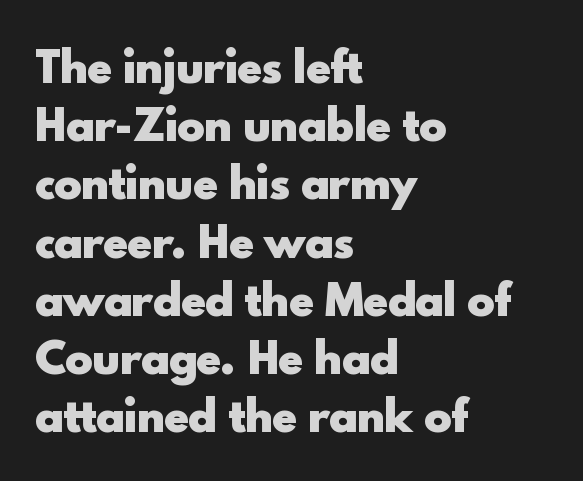
Q: Is the text bold? A: Yes.
Q: Is the text italic (slanted)? A: No, it is upright.
Q: Is the typeface a serif or a sans-serif typeface? A: Sans-serif.
Q: Is the text underlined? A: No.
Q: How is the paragraph aligned? A: Left-aligned.
Q: Is the spacing between letters normal or unusually wide? A: Normal.
Q: Is the spacing between lines tight, normal or loose? A: Normal.
Q: Width (condensed, normal, or wide)? A: Normal.
Q: x-height? A: Small.
Q: Monospaced? A: No.
